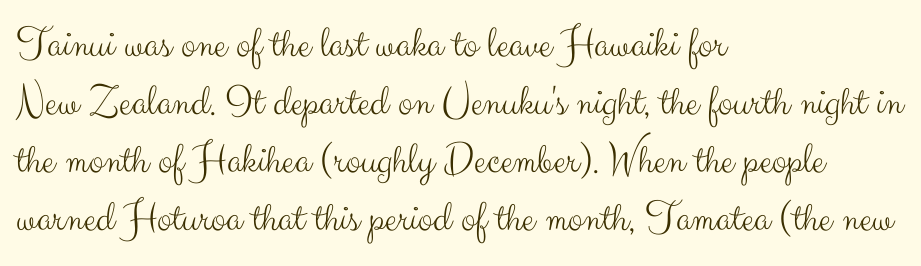
{"serif": "no", "bold": "no", "weight": "light", "width": "normal", "stroke_contrast": "medium", "x_height": "small", "monospaced": "no", "underline": "no", "align": "left", "line_spacing": "normal", "line_spacing_ratio": 1.32, "letter_spacing": "normal", "letter_spacing_em": 0.0, "glyph_px": 44}
